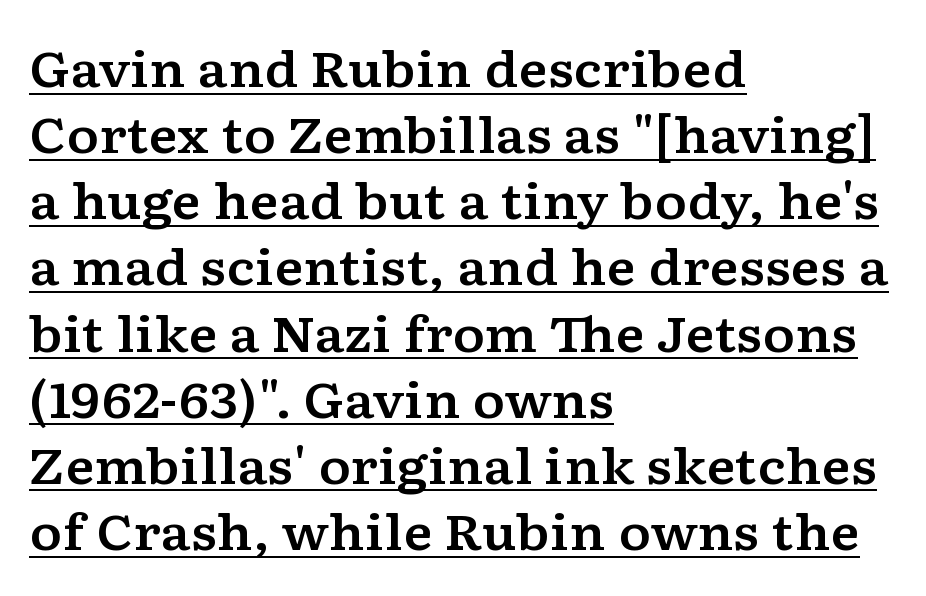
{"serif": "yes", "italic": "no", "width": "wide", "stroke_contrast": "low", "x_height": "medium", "monospaced": "no", "underline": "yes", "align": "left", "line_spacing": "normal", "line_spacing_ratio": 1.35, "letter_spacing": "normal", "letter_spacing_em": 0.0, "glyph_px": 49}
